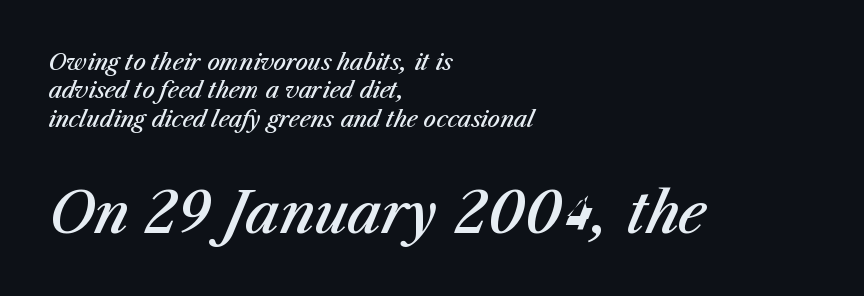
The image shows 56 px semibold type, italic (leaning right); set left-aligned, normal line spacing (1.29x), normal letter spacing, not underlined; the second (bottom) block is 2.55x larger; medium stroke contrast and a medium x-height.
